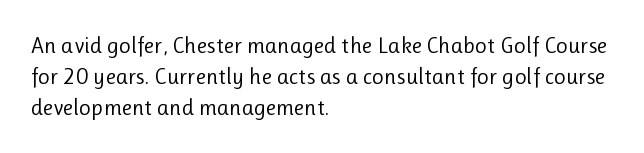
The image shows 23 px text type, upright; set left-aligned, normal line spacing (1.35x), normal letter spacing, not underlined.
